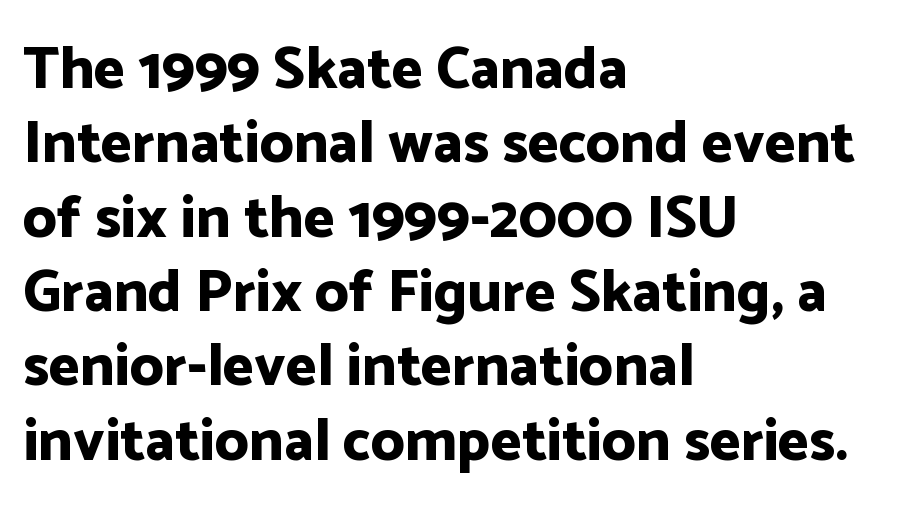
Q: Is the text bold? A: Yes.
Q: Is the text italic (slanted)? A: No, it is upright.
Q: Is the typeface a serif or a sans-serif typeface? A: Sans-serif.
Q: Is the text underlined? A: No.
Q: How is the paragraph aligned? A: Left-aligned.
Q: Is the spacing between letters normal or unusually wide? A: Normal.
Q: Is the spacing between lines tight, normal or loose? A: Normal.
Q: Width (condensed, normal, or wide)? A: Normal.
Q: Stroke contrast? A: Low.
Q: x-height? A: Medium.
Q: Monospaced? A: No.
